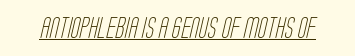
{"bold": "no", "underline": "yes", "letter_spacing": "normal", "letter_spacing_em": 0.0, "glyph_px": 21}
